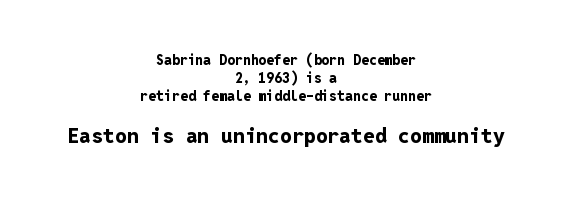
Q: Is the text bold? A: Yes.
Q: Is the text italic (slanted)? A: No, it is upright.
Q: Is the text underlined? A: No.
Q: How is the paragraph aligned? A: Centered.
Q: Is the spacing between letters normal or unusually wide? A: Normal.
Q: Is the spacing between lines tight, normal or loose? A: Normal.
Q: Which block of text is set in a larger size, the first (top) or the second (bottom)? A: The second (bottom) one.
